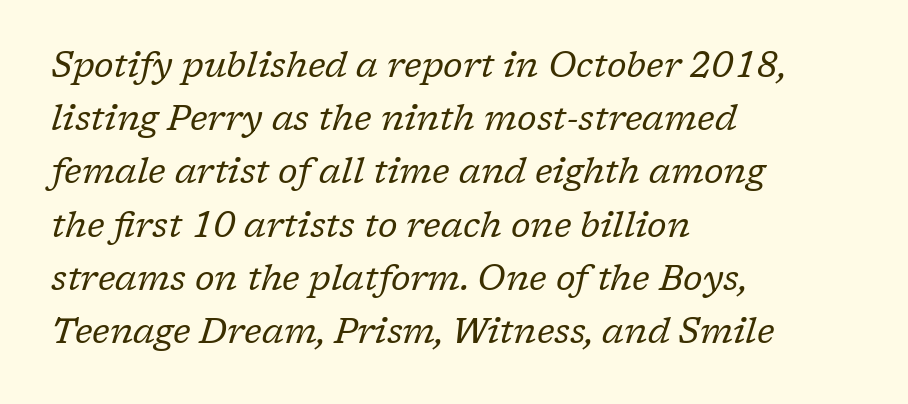
This rendering employs a face with finishing strokes, i.e., a serif. Proportional: the letters do not fall into vertical columns. A light-to-regular cut is what we see here. Compared with typical paragraphs, the rows here are spaced about the same.
